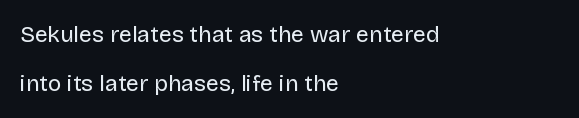
Q: Is the text bold? A: No.
Q: Is the text italic (slanted)? A: No, it is upright.
Q: Is the text underlined? A: No.
Q: How is the paragraph aligned? A: Left-aligned.
Q: Is the spacing between letters normal or unusually wide? A: Normal.
Q: Is the spacing between lines tight, normal or loose? A: Loose.
